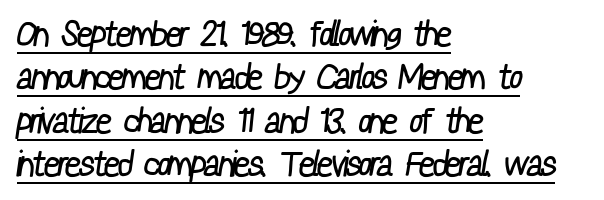
Character widths vary here, with narrow letters taking less room than wide ones. Compared with a centered layout, this one pins lines to the left instead. A typesetter would label this face a sans. Honestly, the underline is the first thing you notice here. The rendering keeps characters at their native spacing.
